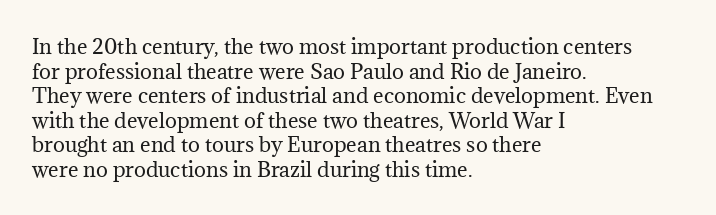
Casual observation: everything's shoved over to the left. This is not heavy type; no bold has been used. Italic? Not at all — the glyphs are vertical. The space beneath each line is pristine and unruled. No extra tracking has been applied to these lines.
